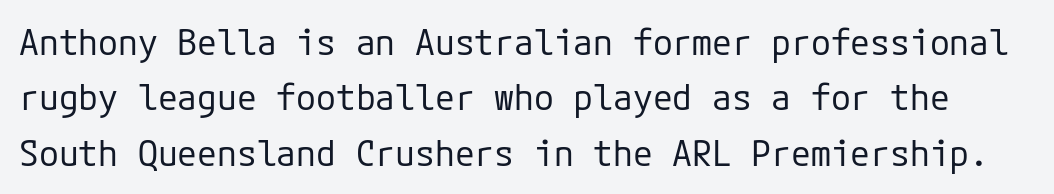
{"serif": "no", "italic": "no", "bold": "no", "weight": "regular", "width": "normal", "stroke_contrast": "low", "x_height": "medium", "underline": "no", "line_spacing": "normal", "line_spacing_ratio": 1.54, "letter_spacing": "normal", "letter_spacing_em": 0.0, "glyph_px": 36}
